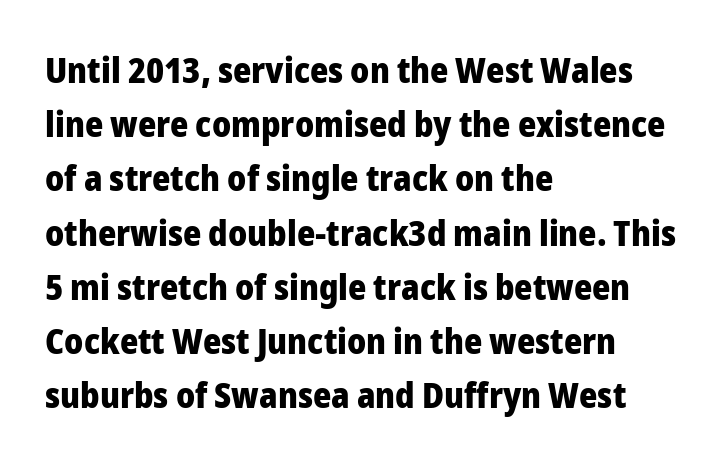
Q: Is the text bold? A: Yes.
Q: Is the text italic (slanted)? A: No, it is upright.
Q: Is the typeface a serif or a sans-serif typeface? A: Sans-serif.
Q: Is the text underlined? A: No.
Q: How is the paragraph aligned? A: Left-aligned.
Q: Is the spacing between letters normal or unusually wide? A: Normal.
Q: Is the spacing between lines tight, normal or loose? A: Normal.
Q: Width (condensed, normal, or wide)? A: Normal.
Q: Stroke contrast? A: Low.
Q: x-height? A: Medium.
Q: Monospaced? A: No.
